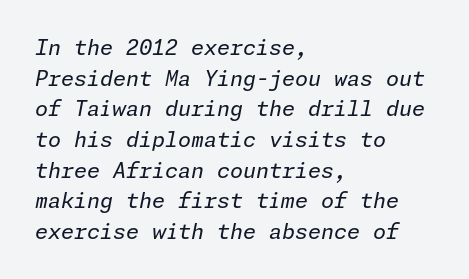
The image shows 21 px text type, italic (leaning right); set left-aligned, normal line spacing (1.46x), normal letter spacing, not underlined.
